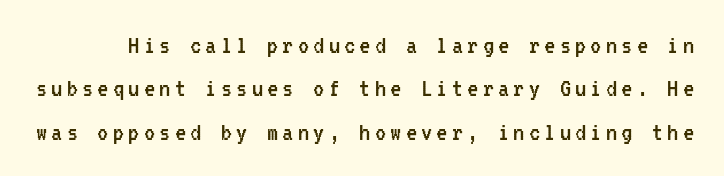
The image shows 28 px regular-weight, condensed sans-serif type, upright, monospaced; set normal line spacing (1.55x), not underlined; low stroke contrast and a medium x-height.
